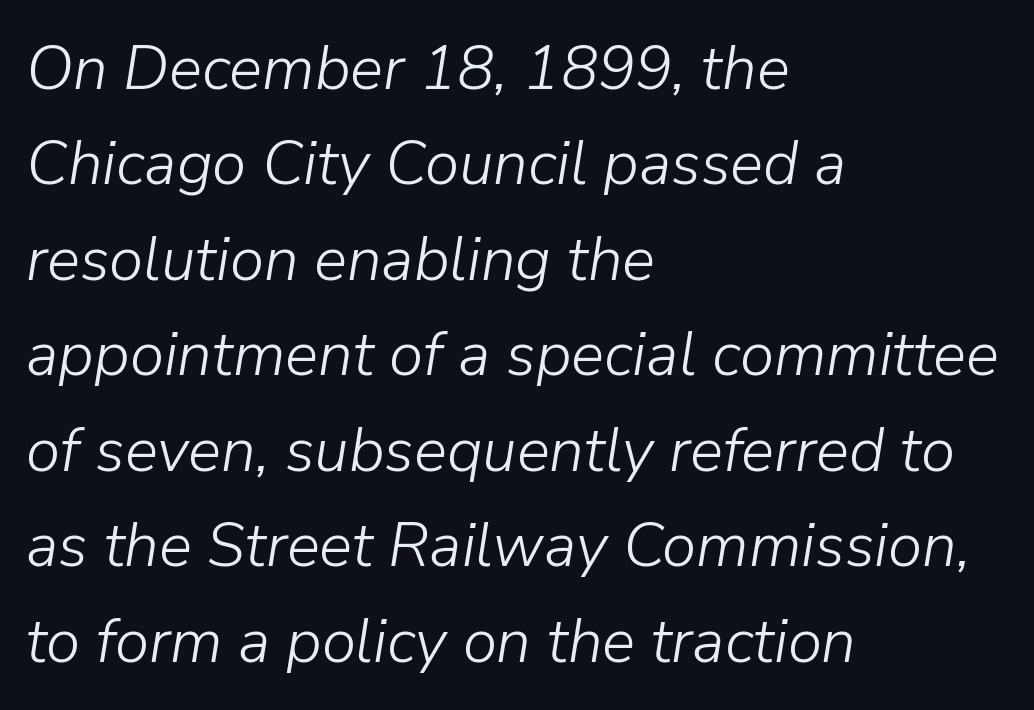
Q: Is the text bold? A: No.
Q: Is the text italic (slanted)? A: Yes, it leans right by about 9 degrees.
Q: Is the text underlined? A: No.
Q: How is the paragraph aligned? A: Left-aligned.
Q: Is the spacing between letters normal or unusually wide? A: Normal.
Q: Is the spacing between lines tight, normal or loose? A: Normal.
Q: Width (condensed, normal, or wide)? A: Normal.
Q: Stroke contrast? A: Low.
Q: x-height? A: Medium.
Q: Monospaced? A: No.
